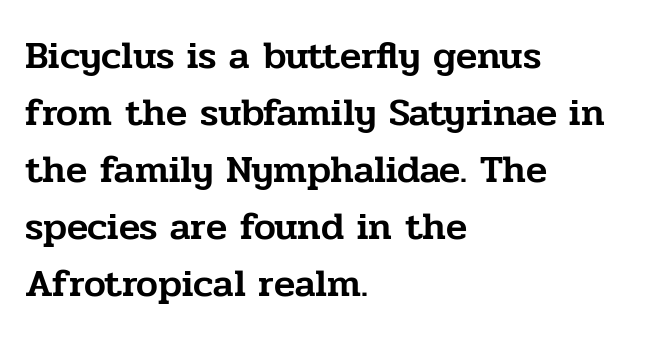
Descender tails drop into unmarked territory. The passage is arranged the way most books set body copy — flush left. Unlike a clean sans, this face finishes its strokes with serifs. What's the leading like? Ordinary, nothing unusual. Notice how the stems are strictly vertical — no italics here.
